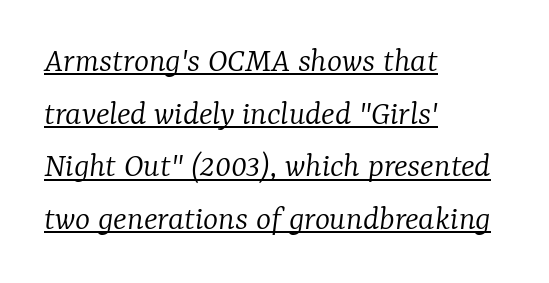
Q: Is the text bold? A: No.
Q: Is the text italic (slanted)? A: Yes, it leans right by about 7 degrees.
Q: Is the typeface a serif or a sans-serif typeface? A: Serif.
Q: Is the text underlined? A: Yes.
Q: How is the paragraph aligned? A: Left-aligned.
Q: Is the spacing between letters normal or unusually wide? A: Normal.
Q: Is the spacing between lines tight, normal or loose? A: Normal.
Q: Width (condensed, normal, or wide)? A: Normal.
Q: Stroke contrast? A: Low.
Q: x-height? A: Medium.
Q: Monospaced? A: No.
